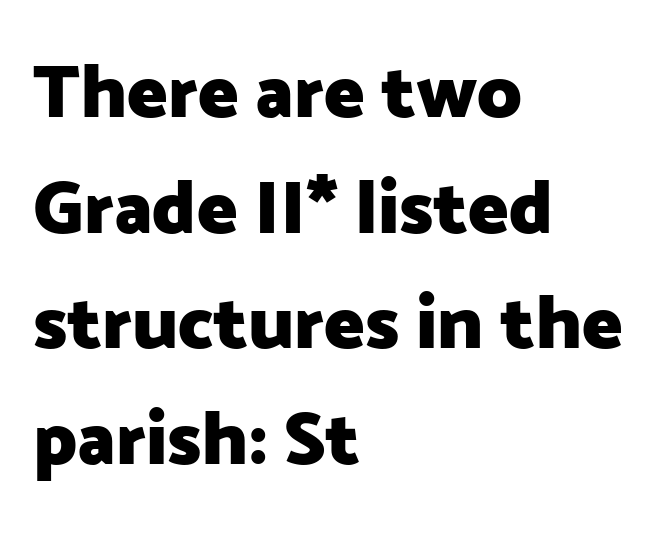
The image shows 76 px heavy sans-serif type, upright; set left-aligned, normal line spacing (1.52x), normal letter spacing, not underlined; low stroke contrast and a medium x-height.
